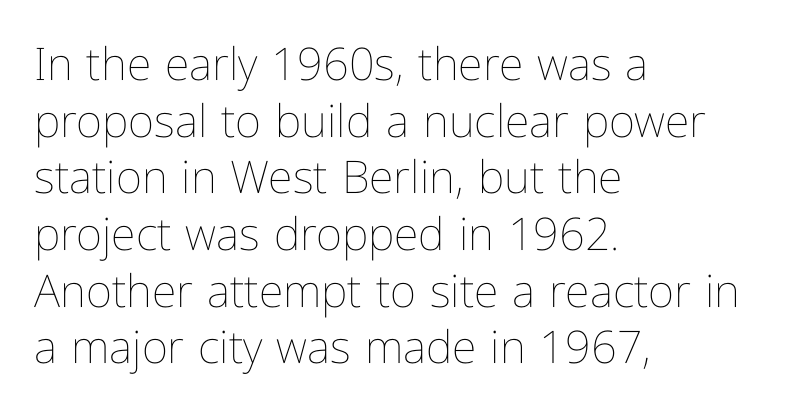
Q: Is the text bold? A: No.
Q: Is the text italic (slanted)? A: No, it is upright.
Q: Is the text underlined? A: No.
Q: How is the paragraph aligned? A: Left-aligned.
Q: Is the spacing between letters normal or unusually wide? A: Normal.
Q: Is the spacing between lines tight, normal or loose? A: Normal.
Q: Width (condensed, normal, or wide)? A: Condensed.
Q: Stroke contrast? A: Low.
Q: x-height? A: Medium.
Q: Monospaced? A: No.
